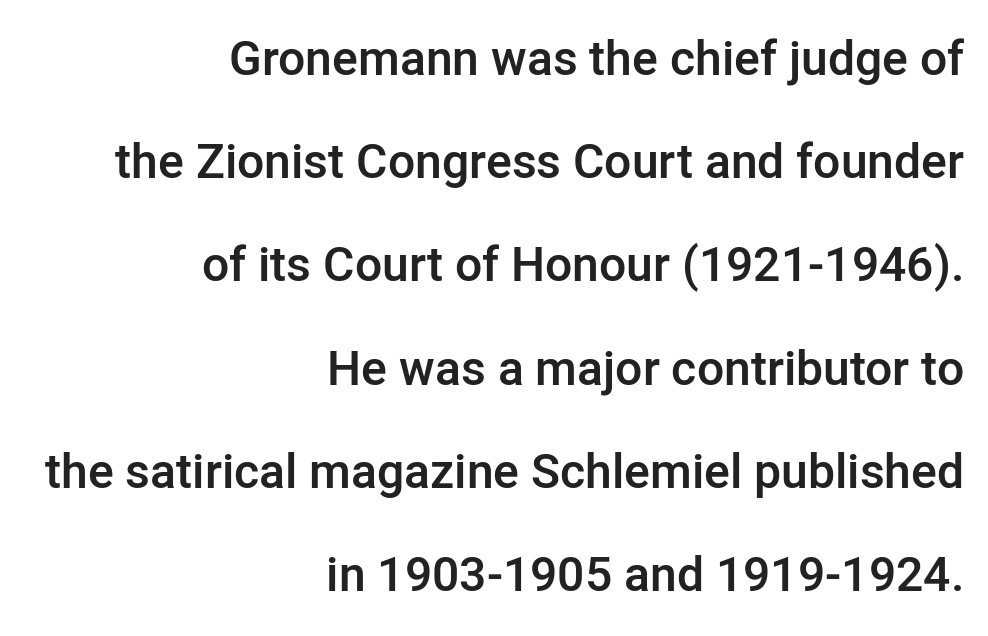
The image shows 48 px semibold sans-serif type, upright; set right-aligned, loose line spacing (2.15x), normal letter spacing, not underlined; low stroke contrast and a medium x-height.
